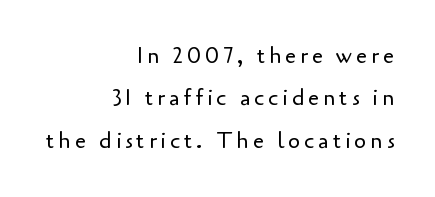
Q: Is the text bold? A: No.
Q: Is the text italic (slanted)? A: No, it is upright.
Q: Is the text underlined? A: No.
Q: How is the paragraph aligned? A: Right-aligned.
Q: Is the spacing between lines tight, normal or loose? A: Loose.
